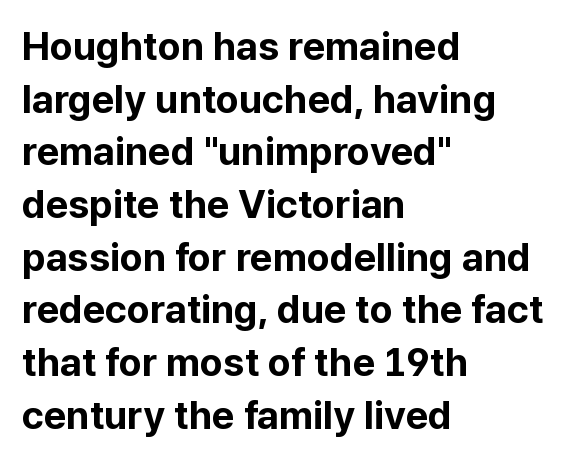
{"serif": "no", "italic": "no", "bold": "yes", "weight": "bold", "width": "normal", "stroke_contrast": "low", "x_height": "medium", "monospaced": "no", "underline": "no", "align": "left", "line_spacing": "normal", "line_spacing_ratio": 1.35, "letter_spacing": "normal", "letter_spacing_em": 0.0, "glyph_px": 39}
